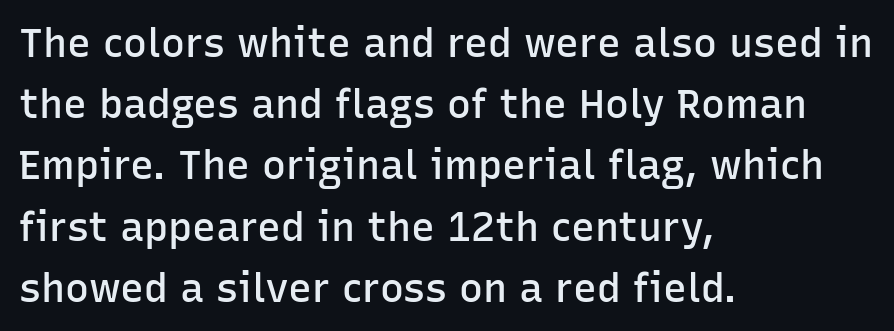
{"serif": "no", "italic": "no", "bold": "semi", "weight": "semibold", "width": "normal", "stroke_contrast": "low", "x_height": "medium", "monospaced": "no", "underline": "no", "align": "left", "line_spacing": "normal", "line_spacing_ratio": 1.53, "letter_spacing": "normal", "letter_spacing_em": 0.0, "glyph_px": 40}
